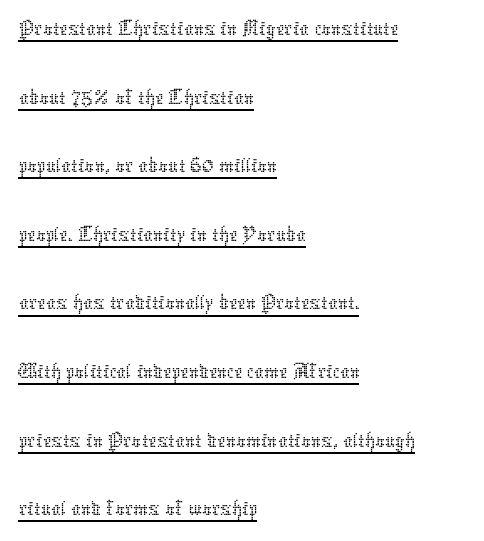
Notice how a bar underscores the lettering throughout. Italic: no, the glyphs are upright roman. Do the characters align in a grid? No, the font is proportional. Casual observation: everything's shoved over to the left. Vertical spacing — default. Inter-character spacing is left at the font's built-in metrics.
